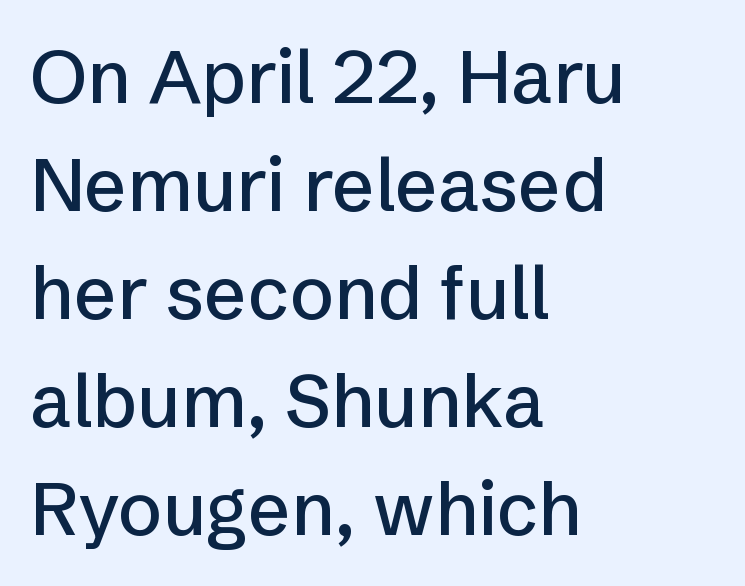
Q: Is the text italic (slanted)? A: No, it is upright.
Q: Is the typeface a serif or a sans-serif typeface? A: Sans-serif.
Q: Is the text underlined? A: No.
Q: How is the paragraph aligned? A: Left-aligned.
Q: Is the spacing between letters normal or unusually wide? A: Normal.
Q: Is the spacing between lines tight, normal or loose? A: Normal.
Q: Width (condensed, normal, or wide)? A: Normal.
Q: Stroke contrast? A: Low.
Q: x-height? A: Medium.
Q: Monospaced? A: No.
